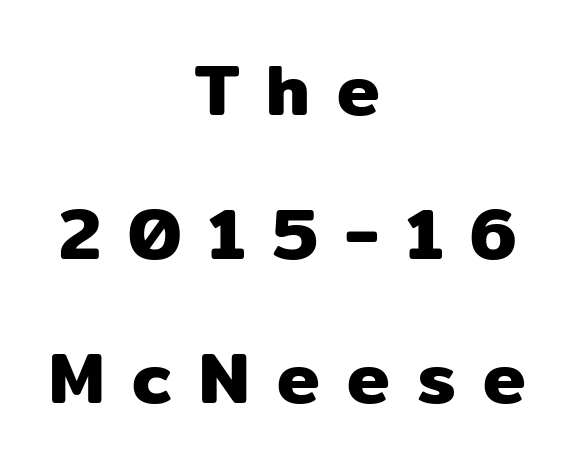
Is the block centered? Yes — each line is placed symmetrically about the middle. The passage shown is typed in a proportional face where columns would drift. This block would shrink considerably if given ordinary leading; it's expanded now. Observe the wide spacing: letters keep a clear distance from each other.
